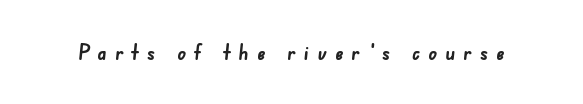
Q: Is the text bold? A: Yes.
Q: Is the text underlined? A: No.
Q: Is the spacing between letters normal or unusually wide? A: Unusually wide.
